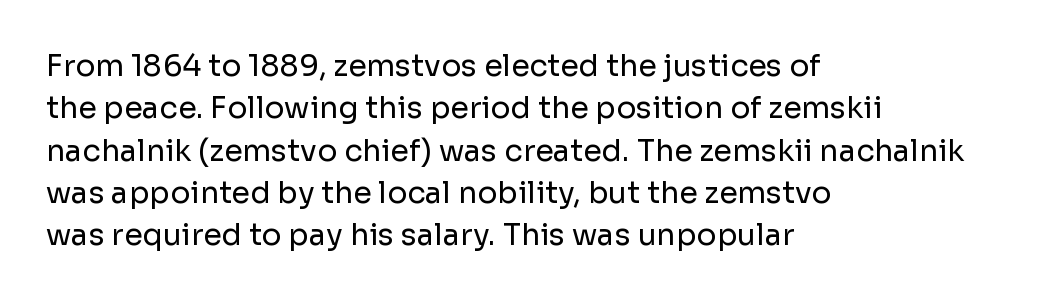
The image shows 30 px regular-weight sans-serif type, upright; set left-aligned, normal line spacing (1.41x), normal letter spacing, not underlined; low stroke contrast and a medium x-height.
